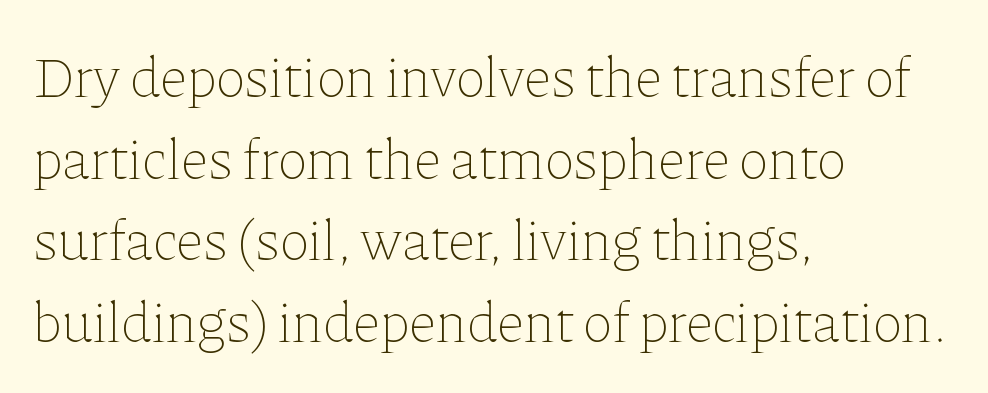
{"italic": "no", "bold": "no", "weight": "thin", "width": "normal", "stroke_contrast": "low", "x_height": "medium", "monospaced": "no", "underline": "no", "align": "left", "line_spacing": "normal", "line_spacing_ratio": 1.43, "letter_spacing": "normal", "letter_spacing_em": 0.0, "glyph_px": 57}
